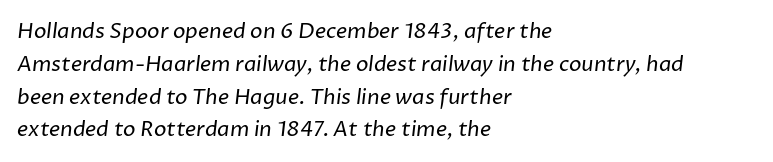
Quick note: underline off. Spacing between characters is what you'd get straight out of the box. Casual observation: everything's shoved over to the left. What's the leading like? Ordinary, nothing unusual. Stroke mass is kept to a normal reading level or below.
